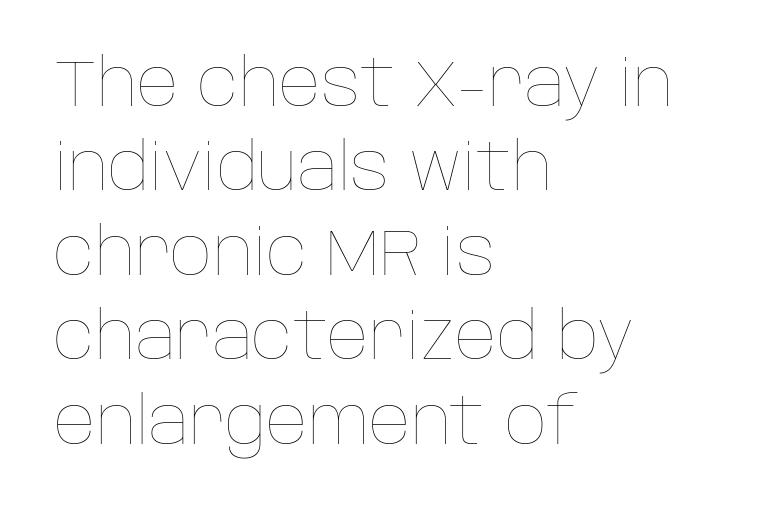
The image shows 65 px thin type, upright; set left-aligned, normal line spacing (1.3x), normal letter spacing, not underlined; low stroke contrast and a large x-height.
